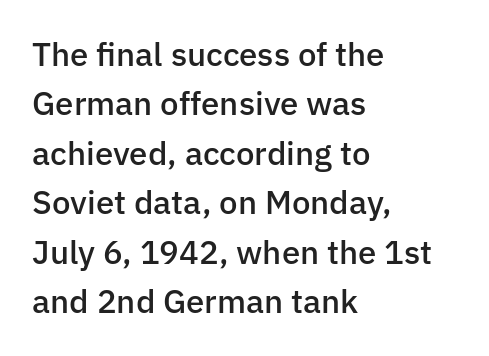
Q: Is the text bold? A: Semi-bold.
Q: Is the text italic (slanted)? A: No, it is upright.
Q: Is the typeface a serif or a sans-serif typeface? A: Sans-serif.
Q: Is the text underlined? A: No.
Q: How is the paragraph aligned? A: Left-aligned.
Q: Is the spacing between letters normal or unusually wide? A: Normal.
Q: Is the spacing between lines tight, normal or loose? A: Normal.
Q: Width (condensed, normal, or wide)? A: Normal.
Q: Stroke contrast? A: Low.
Q: x-height? A: Medium.
Q: Monospaced? A: No.
